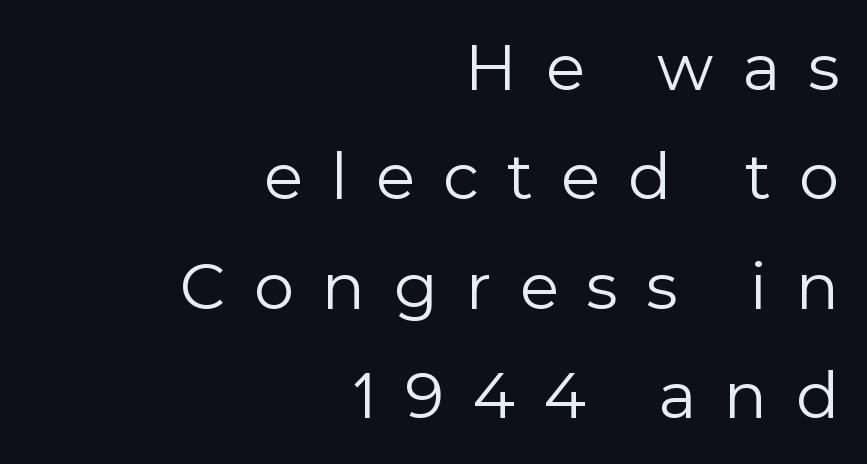
Q: Is the text bold? A: No.
Q: Is the text italic (slanted)? A: No, it is upright.
Q: Is the typeface a serif or a sans-serif typeface? A: Sans-serif.
Q: Is the text underlined? A: No.
Q: How is the paragraph aligned? A: Right-aligned.
Q: Is the spacing between letters normal or unusually wide? A: Unusually wide.
Q: Width (condensed, normal, or wide)? A: Normal.
Q: x-height? A: Medium.
Q: Monospaced? A: No.
